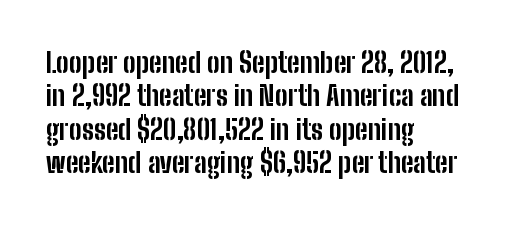
There is no visible air inserted between adjacent glyphs. Compared with a centered layout, this one pins lines to the left instead. The strokes are fattened all the way to bold. A typesetter would mark this as roman, not italic. The words here are not underlined.
